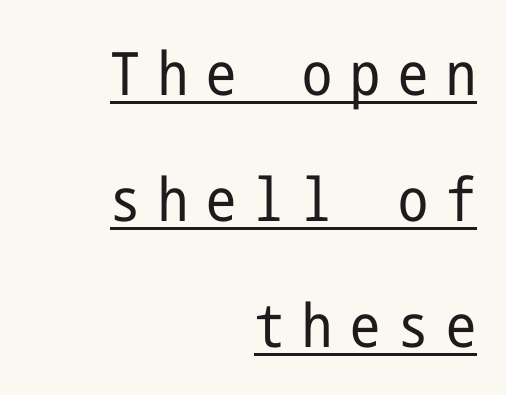
The rendering uses a large line-height, opening up the rows. Ascenders rise straight up at ninety degrees. Nothing heavy about these letters — not bold at all. The rag falls on the left side of this text block. Serif or sans? Sans — the stroke terminals are bare. Is there an underline? Yes — a line sits under the letters.
